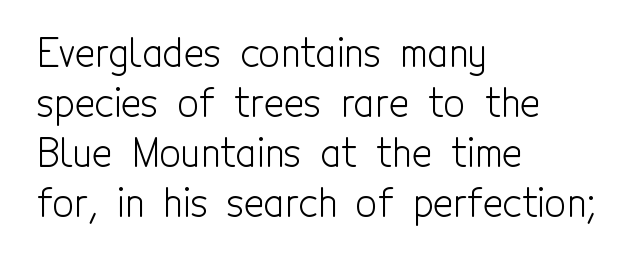
Q: Is the text bold? A: No.
Q: Is the text italic (slanted)? A: No, it is upright.
Q: Is the typeface a serif or a sans-serif typeface? A: Sans-serif.
Q: Is the text underlined? A: No.
Q: How is the paragraph aligned? A: Left-aligned.
Q: Is the spacing between letters normal or unusually wide? A: Normal.
Q: Is the spacing between lines tight, normal or loose? A: Normal.
Q: Width (condensed, normal, or wide)? A: Condensed.
Q: x-height? A: Medium.
Q: Monospaced? A: No.
